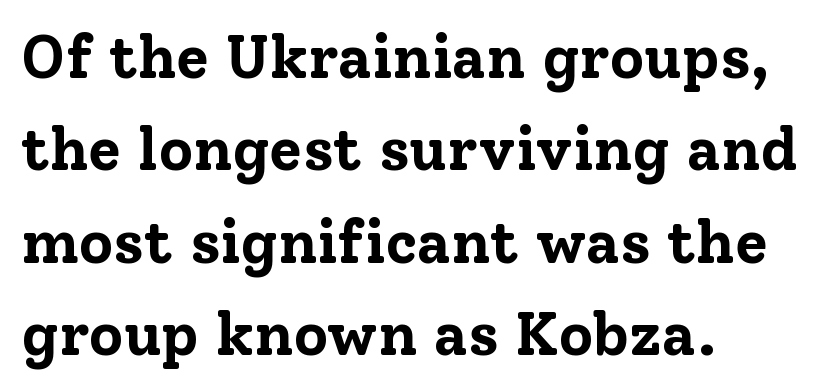
The image shows 60 px bold serif type, upright; set left-aligned, normal line spacing (1.54x), normal letter spacing, not underlined; low stroke contrast and a medium x-height.
